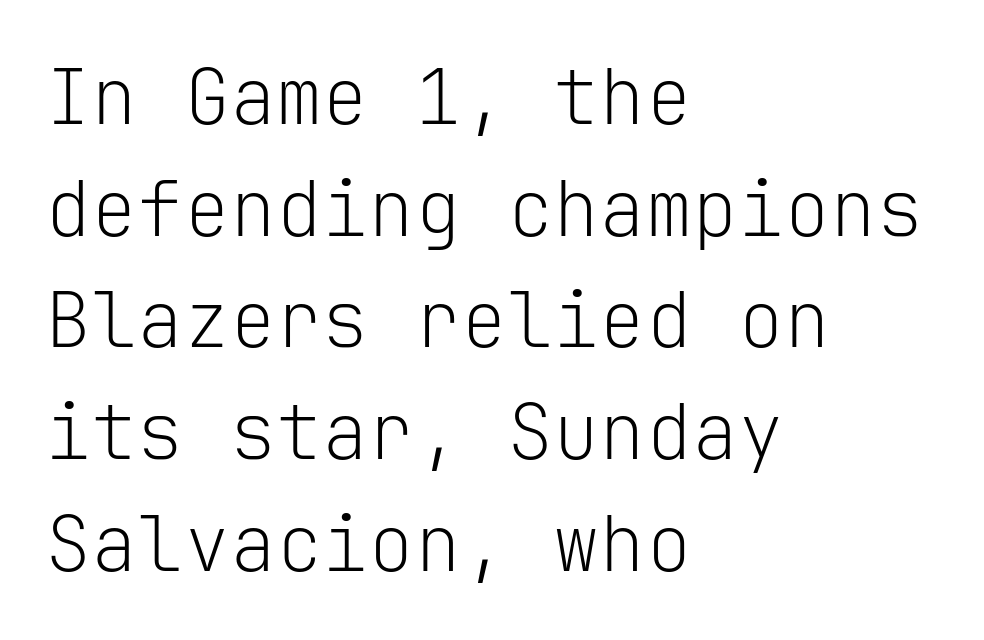
{"serif": "no", "italic": "no", "bold": "no", "weight": "light", "width": "normal", "stroke_contrast": "low", "x_height": "medium", "monospaced": "yes", "underline": "no", "align": "left", "line_spacing": "normal", "line_spacing_ratio": 1.45, "letter_spacing": "normal", "letter_spacing_em": 0.0, "glyph_px": 77}
